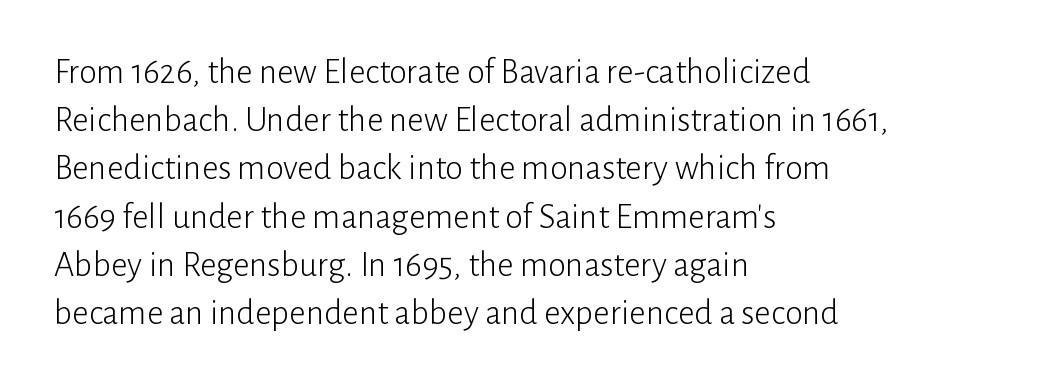
This is not heavy type; no bold has been used. No extra tracking has been applied to these lines. If you measured baseline to baseline, you'd find a middling distance. Does the lettering tilt? It doesn't — this is upright.
